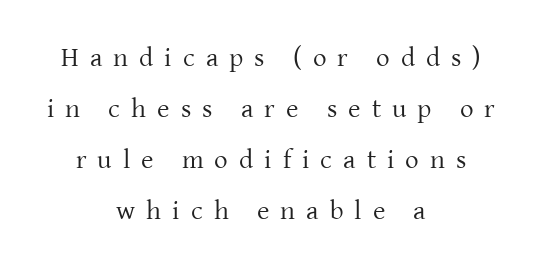
{"italic": "no", "bold": "no", "underline": "no", "align": "center", "line_spacing_ratio": 1.89, "letter_spacing": "wide", "letter_spacing_em": 0.41, "glyph_px": 27}
